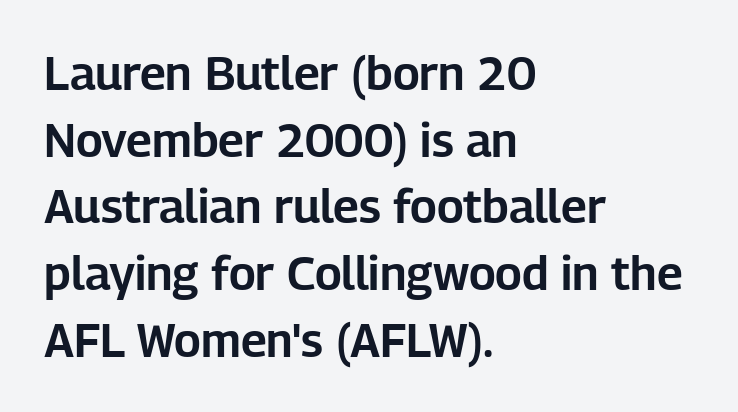
Honestly, the row spacing looks completely unremarkable. Nope, no serifs anywhere on these letters. The letters sit at their default tracking, neither squeezed nor spread. Looks like regular typesetting: each glyph gets only the width it needs. Nobody drew a line under any word here. Is there any slant? The stems are plumb.
